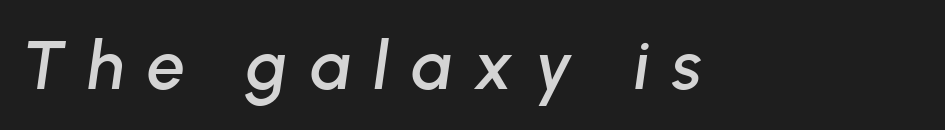
Yep, that's italic — everything's leaning. Any mark beneath the type? The region is blank. The type is letterspaced generously, with wide tracking. The face used here is proportionally spaced, like ordinary book or web type.
